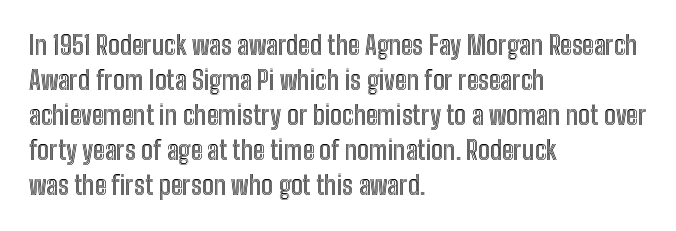
The image shows 26 px text type, upright; set left-aligned, normal line spacing (1.35x), normal letter spacing, not underlined.
